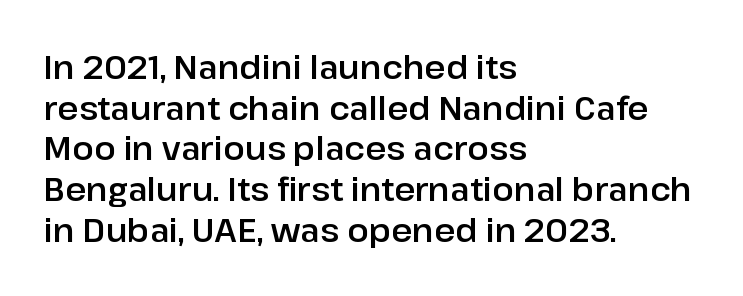
Q: Is the text italic (slanted)? A: No, it is upright.
Q: Is the typeface a serif or a sans-serif typeface? A: Sans-serif.
Q: Is the text underlined? A: No.
Q: How is the paragraph aligned? A: Left-aligned.
Q: Is the spacing between letters normal or unusually wide? A: Normal.
Q: Is the spacing between lines tight, normal or loose? A: Normal.
Q: Width (condensed, normal, or wide)? A: Normal.
Q: Stroke contrast? A: Low.
Q: x-height? A: Medium.
Q: Monospaced? A: No.
